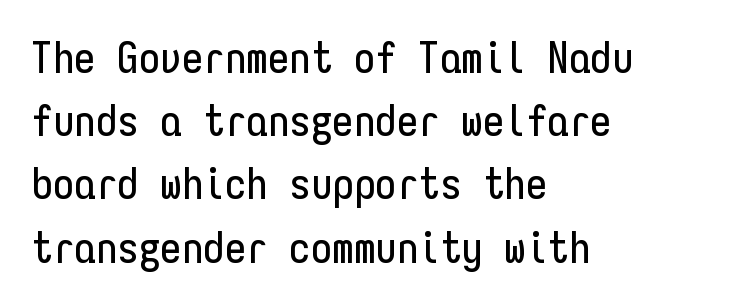
{"serif": "no", "italic": "no", "width": "condensed", "stroke_contrast": "low", "x_height": "medium", "monospaced": "yes", "underline": "no", "align": "left", "line_spacing": "normal", "line_spacing_ratio": 1.47, "letter_spacing": "normal", "letter_spacing_em": 0.0, "glyph_px": 43}
